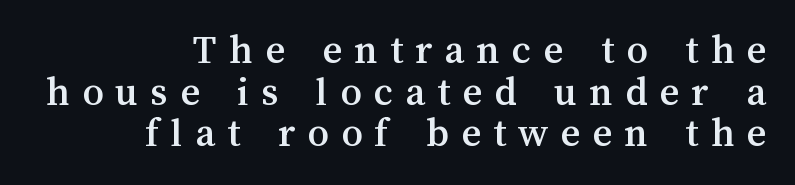
The image shows 42 px text type, upright; set right-aligned, tight line spacing (0.99x), unusually wide letter spacing (+0.29 em), not underlined; medium stroke contrast and a medium x-height.
